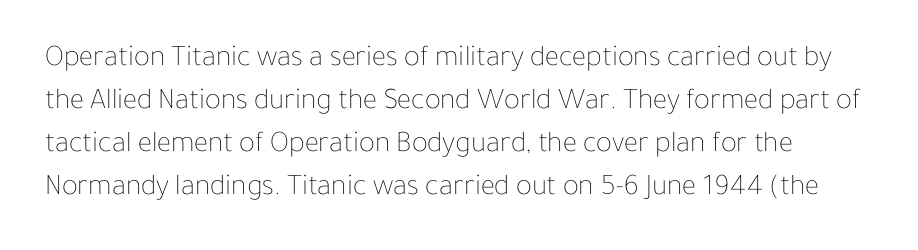
The image shows 30 px thin type, upright; set normal line spacing (1.43x), normal letter spacing, not underlined; low stroke contrast and a medium x-height.
